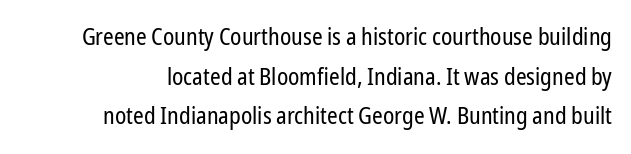
Students, observe: this is what conventionally led text looks like. Characters follow at the spacing the type designer built in. The weight would be labelled regular, book, light, or lighter still. Check under the words: just untouched page. The axis of the letterforms is exactly vertical.
